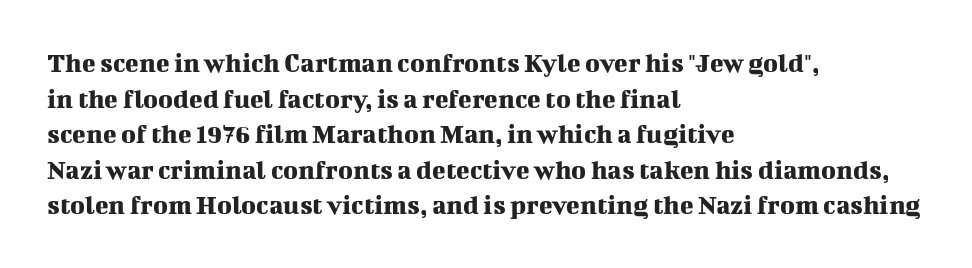
Q: Is the text italic (slanted)? A: No, it is upright.
Q: Is the typeface a serif or a sans-serif typeface? A: Serif.
Q: Is the text underlined? A: No.
Q: How is the paragraph aligned? A: Left-aligned.
Q: Is the spacing between letters normal or unusually wide? A: Normal.
Q: Is the spacing between lines tight, normal or loose? A: Normal.
Q: Width (condensed, normal, or wide)? A: Normal.
Q: Stroke contrast? A: Medium.
Q: x-height? A: Medium.
Q: Monospaced? A: No.
